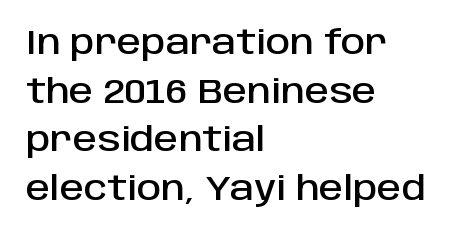
A sans-serif font was chosen for this passage. Normally led — the rows are evenly, conventionally spaced. Anything drawn beneath the words? Only blank space. The text block is weighted toward the left margin, trailing off unevenly rightward.
